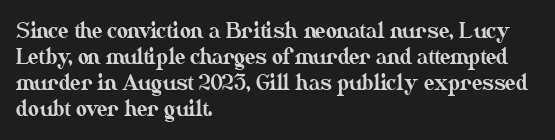
{"italic": "no", "underline": "no", "align": "left", "line_spacing_ratio": 1.24, "letter_spacing": "normal", "letter_spacing_em": 0.0, "glyph_px": 21}
